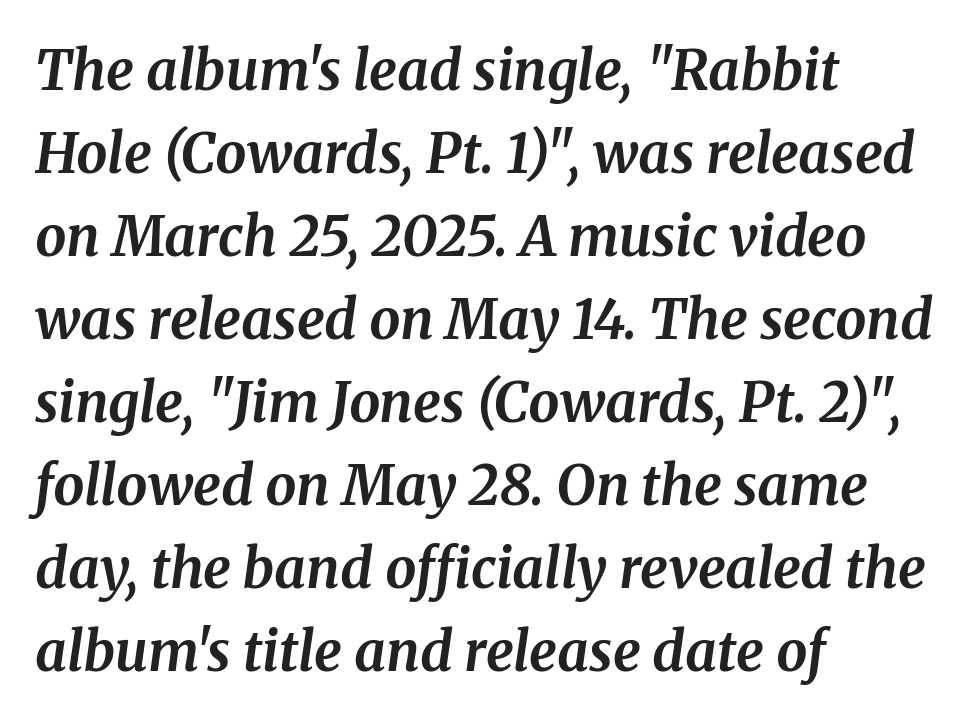
The image shows 55 px bold serif type, italic (leaning right); set left-aligned, normal line spacing (1.51x), normal letter spacing, not underlined; medium stroke contrast and a medium x-height.
